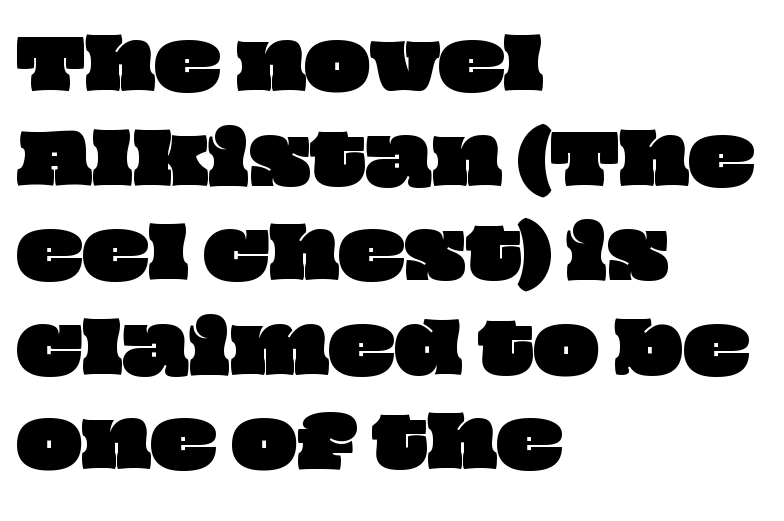
{"width": "wide", "stroke_contrast": "low", "x_height": "large", "monospaced": "no", "underline": "no", "align": "left", "line_spacing": "normal", "line_spacing_ratio": 1.37, "letter_spacing": "normal", "letter_spacing_em": 0.0, "glyph_px": 69}
